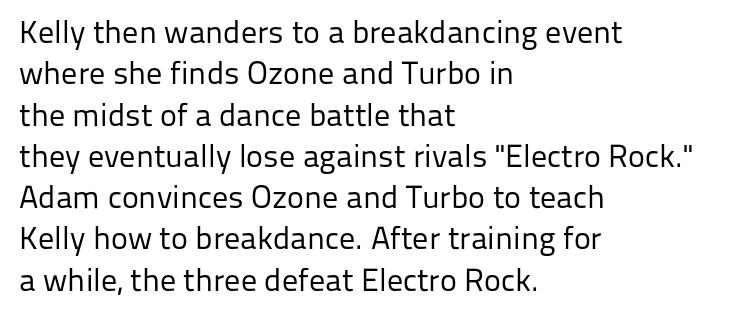
Q: Is the text bold? A: No.
Q: Is the text italic (slanted)? A: No, it is upright.
Q: Is the typeface a serif or a sans-serif typeface? A: Sans-serif.
Q: Is the text underlined? A: No.
Q: How is the paragraph aligned? A: Left-aligned.
Q: Is the spacing between letters normal or unusually wide? A: Normal.
Q: Is the spacing between lines tight, normal or loose? A: Normal.
Q: Width (condensed, normal, or wide)? A: Normal.
Q: Stroke contrast? A: Low.
Q: x-height? A: Medium.
Q: Monospaced? A: No.
